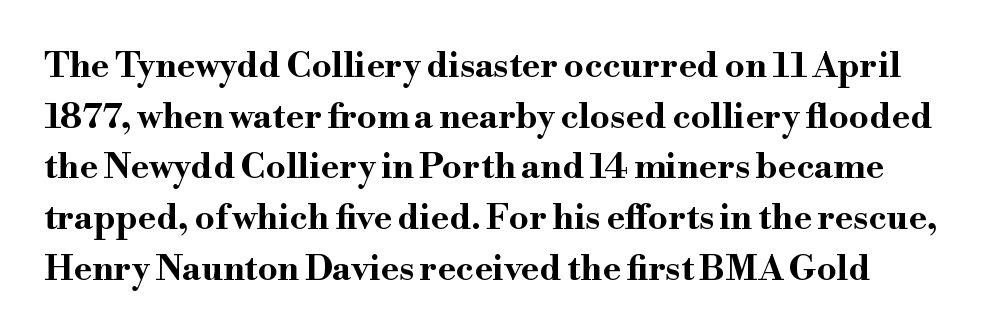
The image shows 35 px bold, wide serif type, upright; set normal line spacing (1.45x), normal letter spacing, not underlined; high stroke contrast and a small x-height.
